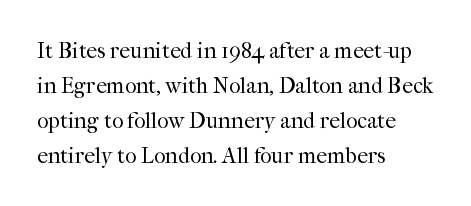
{"italic": "no", "bold": "no", "underline": "no", "align": "left", "line_spacing": "normal", "line_spacing_ratio": 1.59, "letter_spacing": "normal", "letter_spacing_em": 0.0, "glyph_px": 22}
